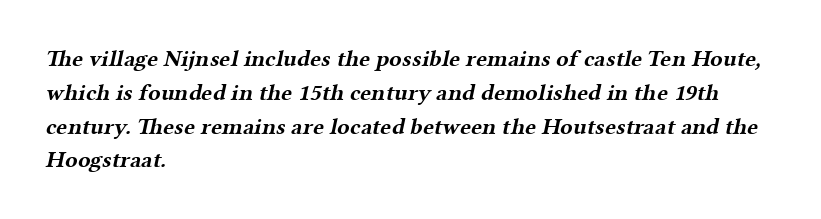
Q: Is the text bold? A: Yes.
Q: Is the text underlined? A: No.
Q: How is the paragraph aligned? A: Left-aligned.
Q: Is the spacing between letters normal or unusually wide? A: Normal.
Q: Is the spacing between lines tight, normal or loose? A: Normal.
